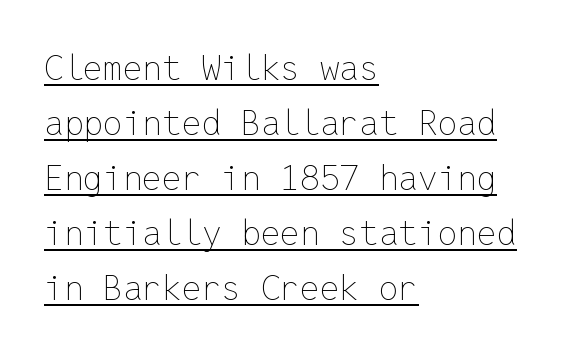
The image shows 35 px thin type, upright, monospaced; set left-aligned, normal line spacing (1.57x), normal letter spacing, underlined; low stroke contrast and a medium x-height.
